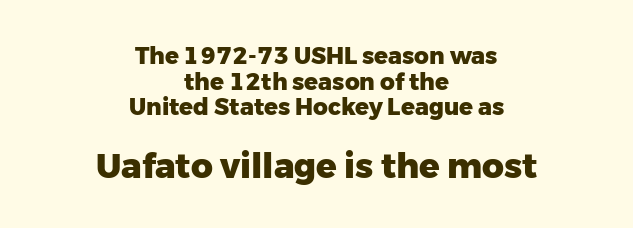
Q: Is the text bold? A: Yes.
Q: Is the text italic (slanted)? A: No, it is upright.
Q: Is the typeface a serif or a sans-serif typeface? A: Sans-serif.
Q: Is the text underlined? A: No.
Q: How is the paragraph aligned? A: Centered.
Q: Is the spacing between letters normal or unusually wide? A: Normal.
Q: Is the spacing between lines tight, normal or loose? A: Tight.
Q: Which block of text is set in a larger size, the first (top) or the second (bottom)? A: The second (bottom) one.
Q: Width (condensed, normal, or wide)? A: Normal.
Q: Stroke contrast? A: Low.
Q: x-height? A: Medium.
Q: Monospaced? A: No.
